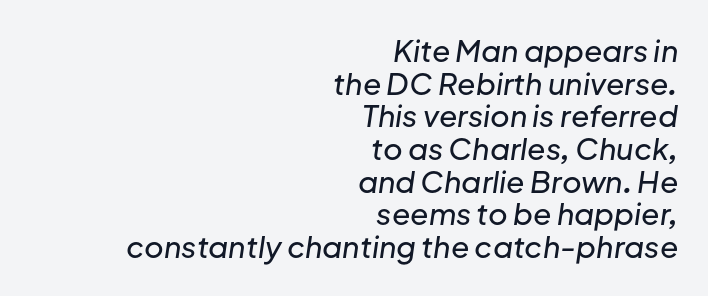
Q: Is the text italic (slanted)? A: Yes, it leans right by about 8 degrees.
Q: Is the text underlined? A: No.
Q: How is the paragraph aligned? A: Right-aligned.
Q: Is the spacing between letters normal or unusually wide? A: Normal.
Q: Is the spacing between lines tight, normal or loose? A: Tight.
Q: Width (condensed, normal, or wide)? A: Normal.
Q: Stroke contrast? A: Low.
Q: x-height? A: Medium.
Q: Monospaced? A: No.
